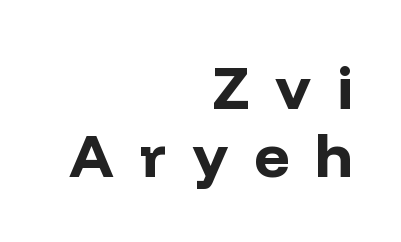
The rendering uses a bold face; every stroke is thick and dark. Is there much room between lines? No — they nearly touch. A typesetter would call this proportional, since set widths differ per character. These lines were composed using upright roman letters. A student would call this right alignment; a typographer would say flush right, rag left.
